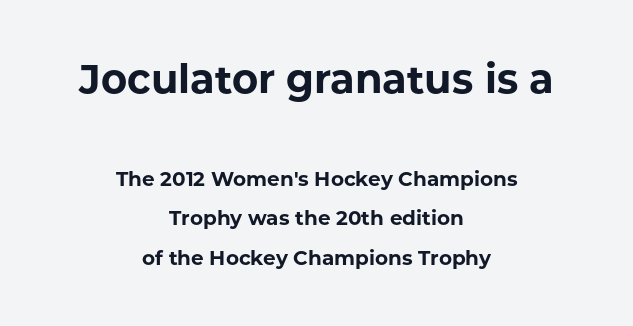
I'd call this a sans setting — the letters go barefoot. Glyph-to-glyph distance matches everyday printed text. The setting favours the middle, as headings and verse often do. Typesetter's note: full bold, strokes at maximum text heaviness.
